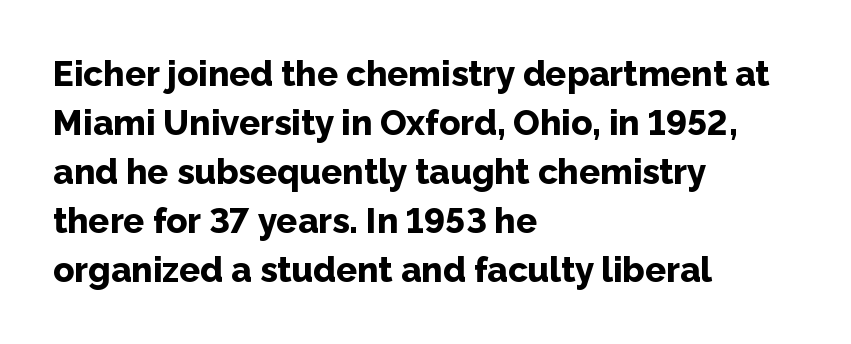
Any mark beneath the type? The region is blank. You can tell from the bare stems that sans-serif type was used. Interline gaps are of average width in this sample. Nope, not italic — everything's standing straight. The setting favours the left margin, as ordinary paragraphs usually do.
